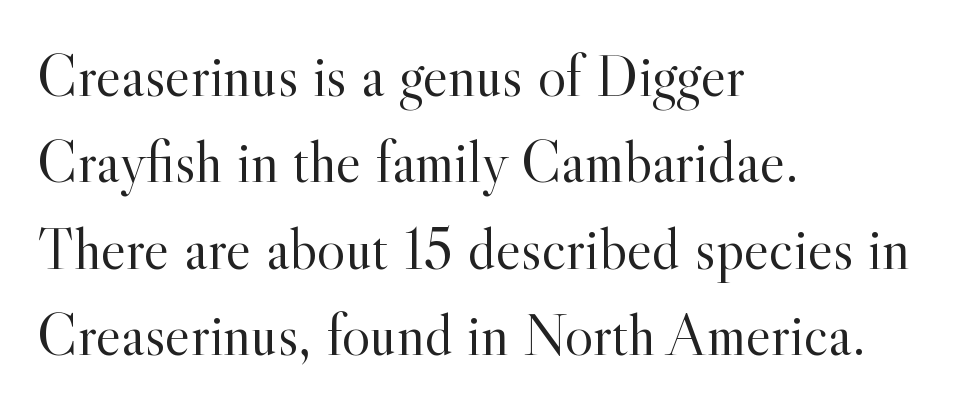
{"serif": "yes", "italic": "no", "bold": "no", "weight": "light", "width": "normal", "x_height": "small", "monospaced": "no", "underline": "no", "align": "left", "line_spacing": "normal", "line_spacing_ratio": 1.44, "letter_spacing": "normal", "letter_spacing_em": 0.0, "glyph_px": 60}
